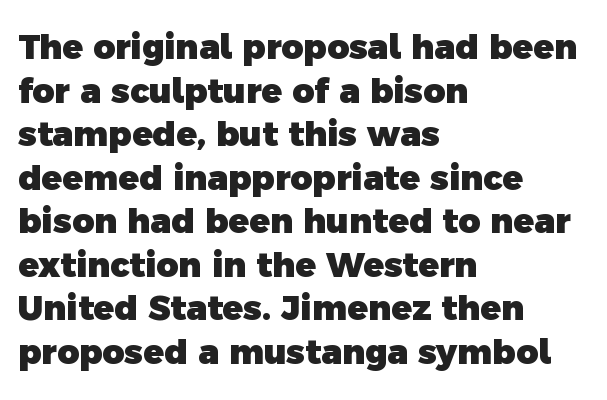
Do the characters align in a grid? No, the font is proportional. Heavy-handed strokes throughout: this text is bold. Rule under the text: the space is simply empty. Glyph-to-glyph distance matches everyday printed text.
